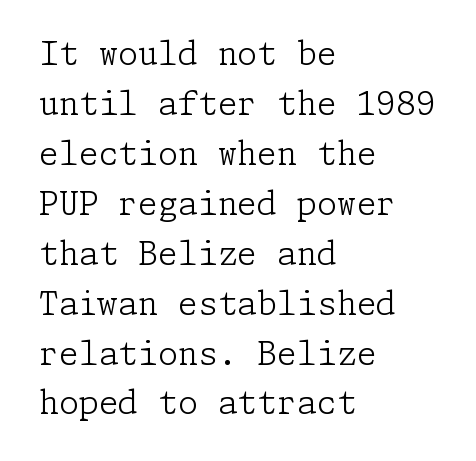
Weight: not bold — regular or lighter. The letters stand straight up with perfectly vertical stems. You could call the tracking neutral — neither tight nor loose. The space directly below the letters is spotless.
